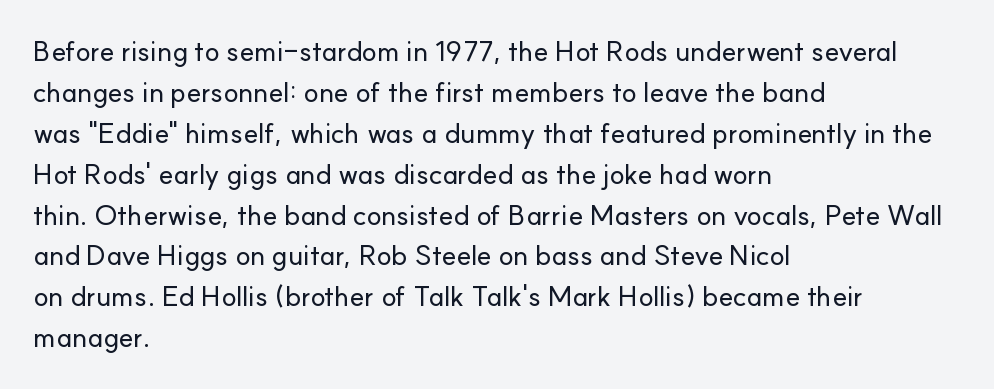
Q: Is the text italic (slanted)? A: No, it is upright.
Q: Is the typeface a serif or a sans-serif typeface? A: Sans-serif.
Q: Is the text underlined? A: No.
Q: How is the paragraph aligned? A: Left-aligned.
Q: Is the spacing between letters normal or unusually wide? A: Normal.
Q: Is the spacing between lines tight, normal or loose? A: Normal.
Q: Width (condensed, normal, or wide)? A: Normal.
Q: Stroke contrast? A: Low.
Q: x-height? A: Small.
Q: Monospaced? A: No.
